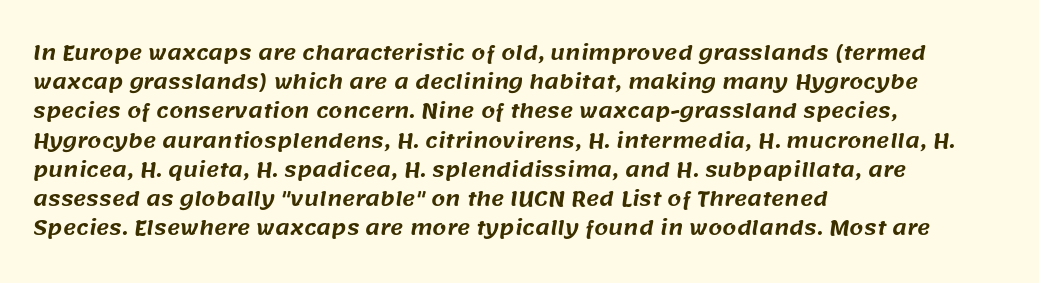
The image shows 20 px text type; set left-aligned, normal line spacing (1.46x), normal letter spacing, not underlined.
